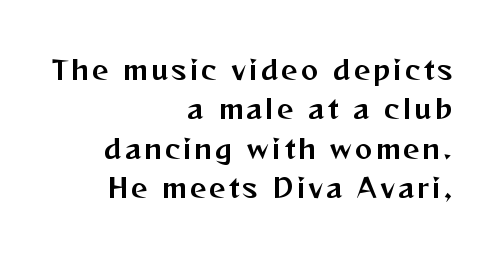
Does the copy run flush right? Yes — the right margin is perfectly even. Students, observe: this is what conventionally led text looks like. Unlike italic type, these characters show no tilt at all. Each row of text sits above clean, open space.
